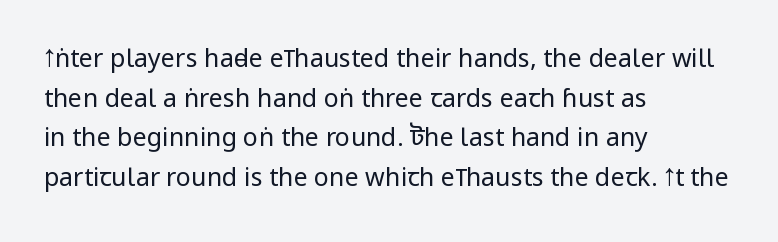
Q: Is the text bold? A: No.
Q: Is the text italic (slanted)? A: No, it is upright.
Q: Is the text underlined? A: No.
Q: How is the paragraph aligned? A: Left-aligned.
Q: Is the spacing between letters normal or unusually wide? A: Normal.
Q: Is the spacing between lines tight, normal or loose? A: Normal.
